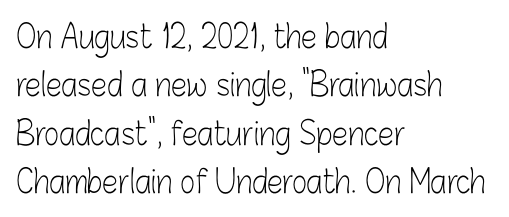
The image shows 32 px light, condensed sans-serif type, upright; set left-aligned, normal line spacing (1.51x), normal letter spacing, not underlined; low stroke contrast and a medium x-height.
